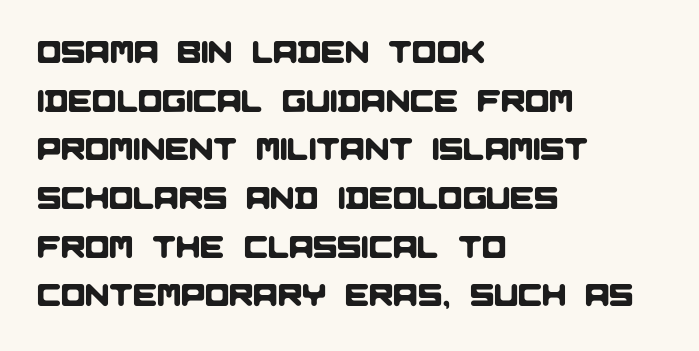
Q: Is the typeface a serif or a sans-serif typeface? A: Sans-serif.
Q: Is the text underlined? A: No.
Q: How is the paragraph aligned? A: Left-aligned.
Q: Is the spacing between letters normal or unusually wide? A: Normal.
Q: Is the spacing between lines tight, normal or loose? A: Normal.
Q: Width (condensed, normal, or wide)? A: Normal.
Q: Stroke contrast? A: Low.
Q: x-height? A: Large.
Q: Monospaced? A: No.
